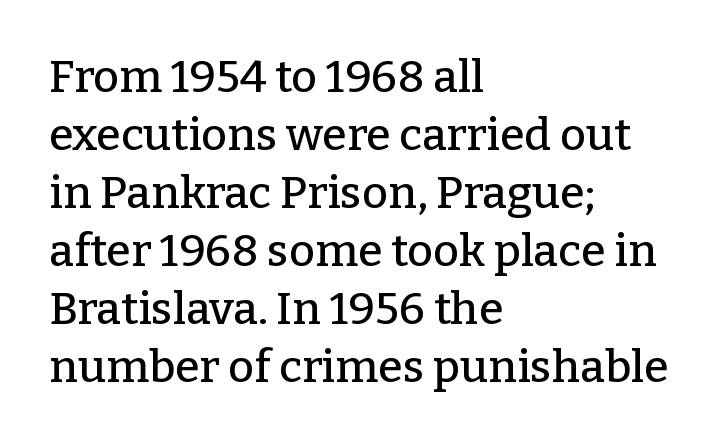
The image shows 45 px serif type, upright; set left-aligned, normal line spacing (1.29x), normal letter spacing, not underlined; low stroke contrast and a medium x-height.
